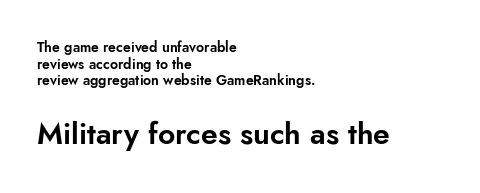
Nothing unusual about the tracking: characters are spaced as the font intends. Leftover space on each line is placed entirely after the last word. Examine the stroke ends and you'll find no serifs. A clean baseline with only descenders dipping below it. Proportional: the letters do not fall into vertical columns.
